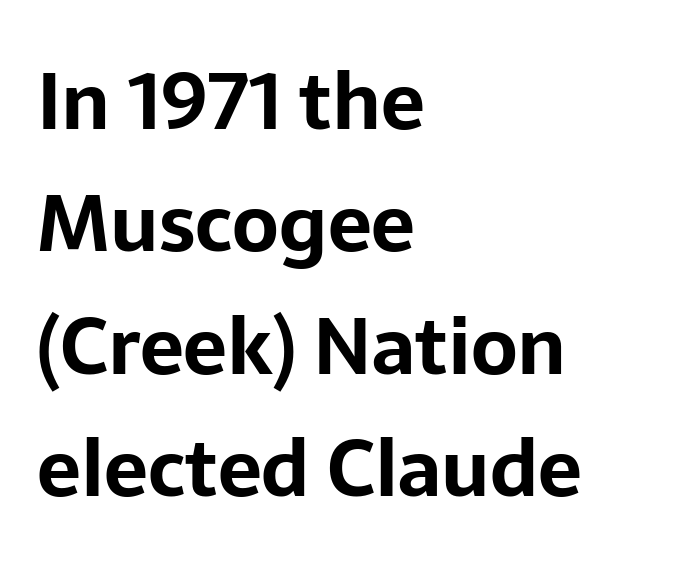
{"serif": "no", "italic": "no", "bold": "yes", "weight": "bold", "width": "normal", "stroke_contrast": "low", "x_height": "medium", "monospaced": "no", "underline": "no", "align": "left", "line_spacing": "normal", "line_spacing_ratio": 1.57, "letter_spacing": "normal", "letter_spacing_em": 0.0, "glyph_px": 78}
